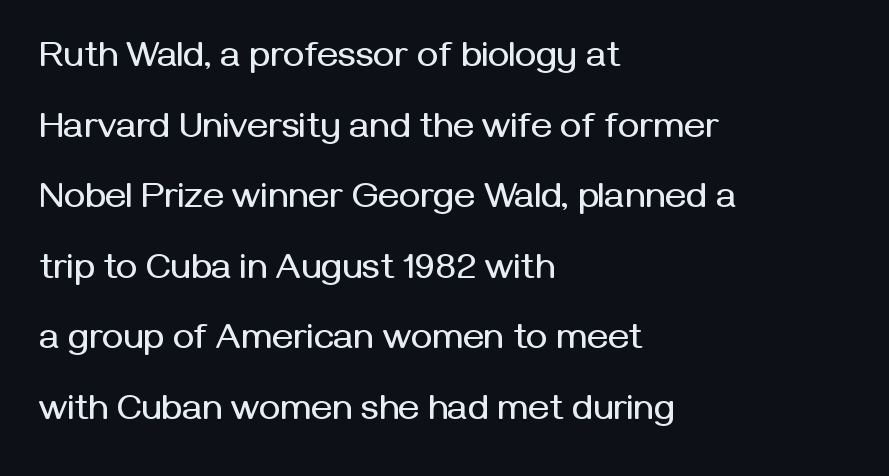
The image shows 36 px sans-serif type, upright; set left-aligned, loose line spacing (1.96x), normal letter spacing, not underlined; medium stroke contrast and a medium x-height.
